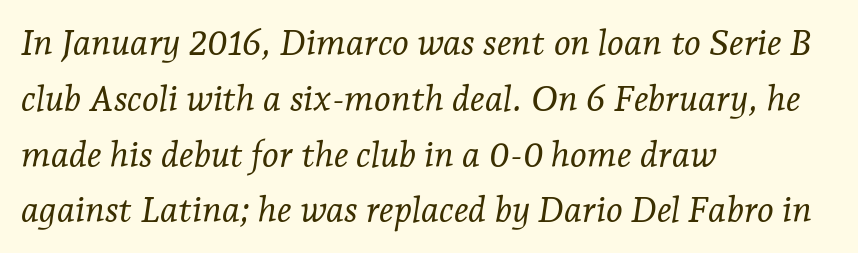
Q: Is the text bold? A: No.
Q: Is the text italic (slanted)? A: Yes, it leans right by about 7 degrees.
Q: Is the typeface a serif or a sans-serif typeface? A: Serif.
Q: Is the text underlined? A: No.
Q: How is the paragraph aligned? A: Left-aligned.
Q: Is the spacing between letters normal or unusually wide? A: Normal.
Q: Is the spacing between lines tight, normal or loose? A: Normal.
Q: Width (condensed, normal, or wide)? A: Normal.
Q: Stroke contrast? A: Low.
Q: x-height? A: Medium.
Q: Monospaced? A: No.
